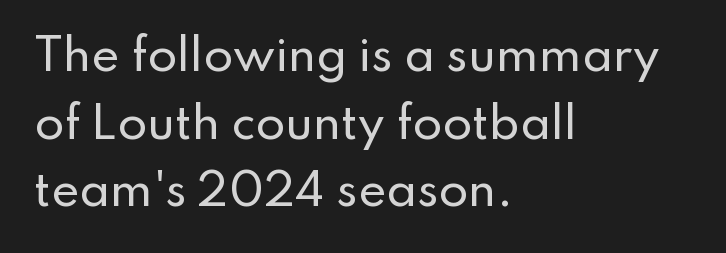
The passage is arranged the way most books set body copy — flush left. Spacing between characters is what you'd get straight out of the box. The typography opts for an upright posture over an oblique one. The zone under the glyphs is completely vacant.
